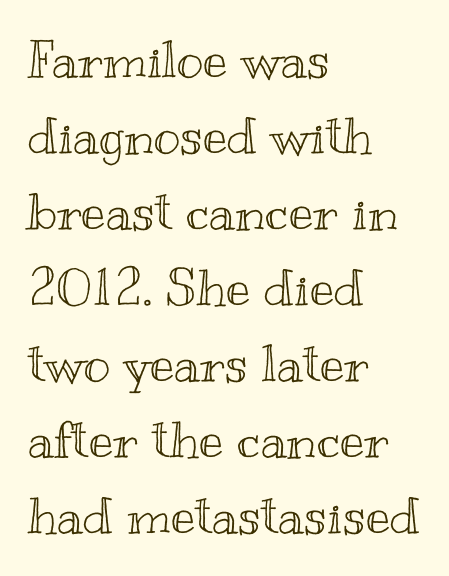
{"italic": "no", "width": "wide", "x_height": "small", "monospaced": "no", "underline": "no", "align": "left", "line_spacing": "normal", "line_spacing_ratio": 1.49, "letter_spacing": "normal", "letter_spacing_em": 0.0, "glyph_px": 51}
